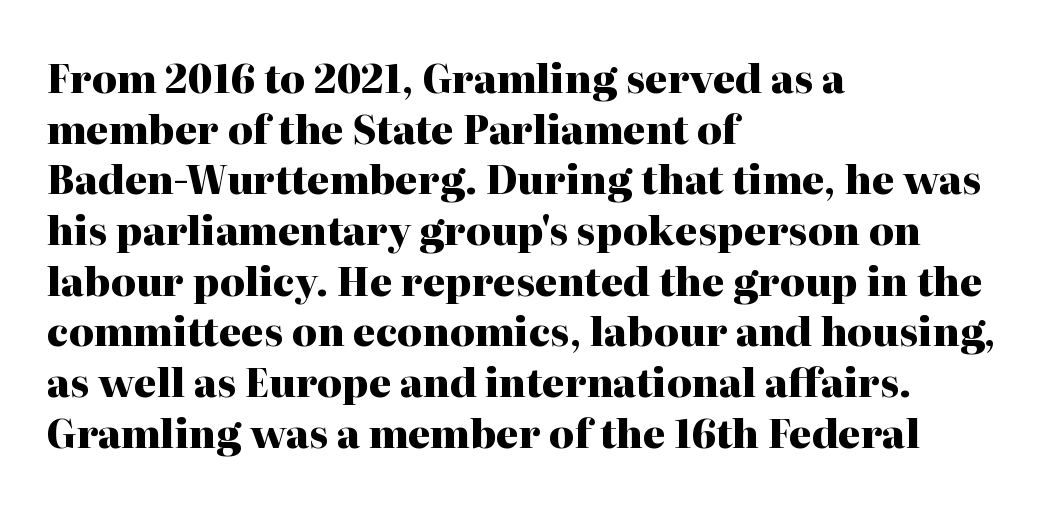
The image shows 39 px heavy serif type, upright; set left-aligned, normal line spacing (1.3x), normal letter spacing, not underlined; high stroke contrast and a medium x-height.
